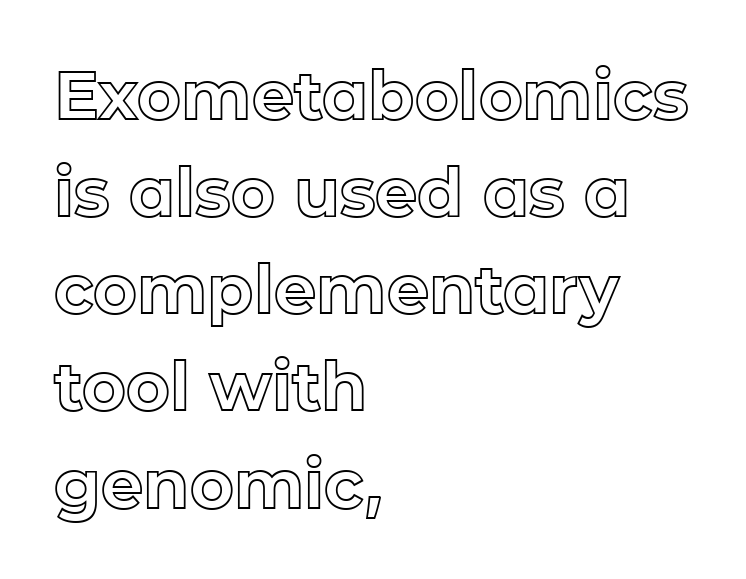
The image shows 67 px text type, upright; set left-aligned, normal line spacing (1.45x), normal letter spacing, not underlined; a medium x-height.
